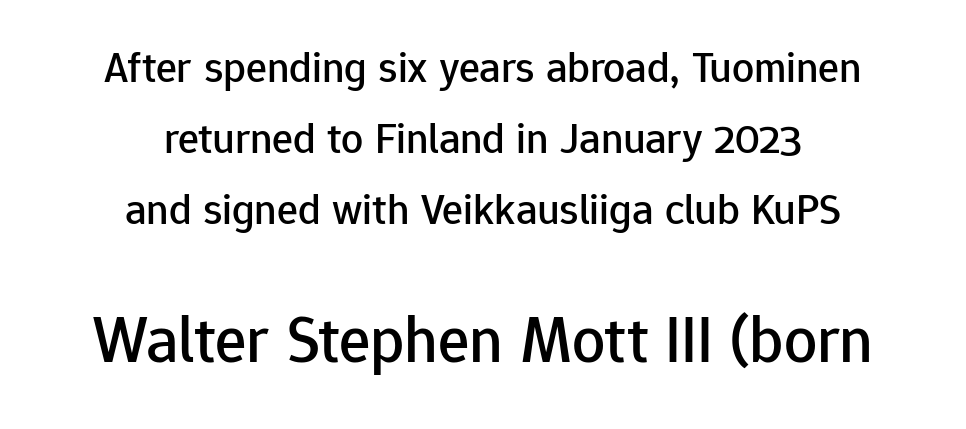
Caption: upper text group reduced, lower text group enlarged. Characters follow at the spacing the type designer built in. Ascenders rise straight up at ninety degrees. Which margin do the lines hug? Neither — every line sits in the middle. The passage shown stacks its lines at a standard gap. Looks like regular typesetting: each glyph gets only the width it needs.
